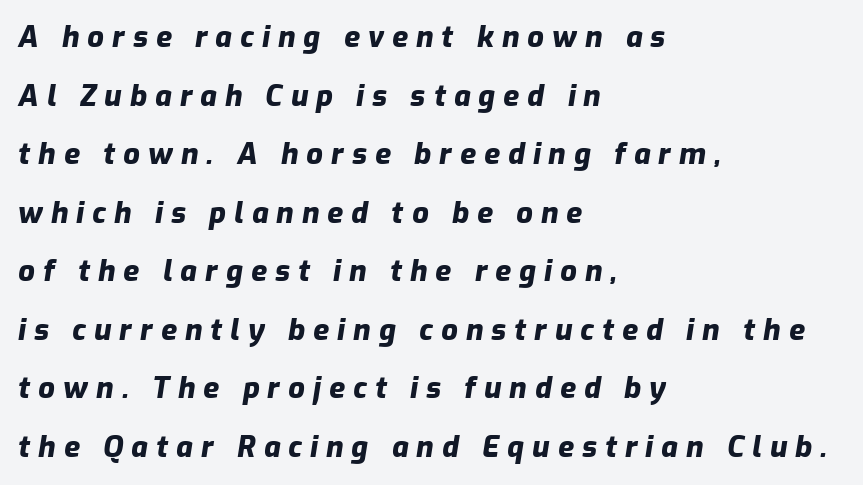
{"italic": "yes", "lean": "right", "slant_degrees": 9, "bold": "yes", "weight": "heavy", "width": "normal", "stroke_contrast": "low", "x_height": "medium", "monospaced": "no", "underline": "no", "align": "left", "line_spacing": "loose", "line_spacing_ratio": 2.02, "letter_spacing": "wide", "letter_spacing_em": 0.28, "glyph_px": 29}
